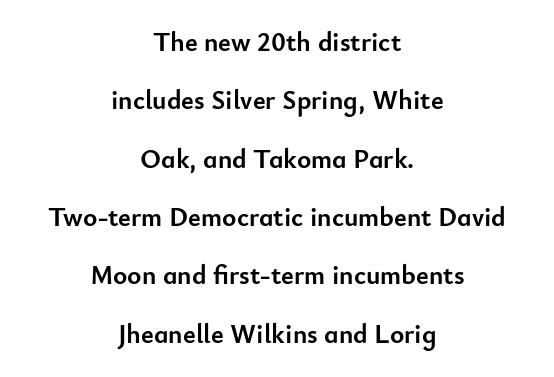
Every stem runs plumb, perpendicular to the baseline. Its strokes are broad and dark, the hallmark of bold type. A typesetter would call this leading open, well beyond the default. Honestly, there is no underline to notice here at all. Nobody touched the tracking dial on this one.
